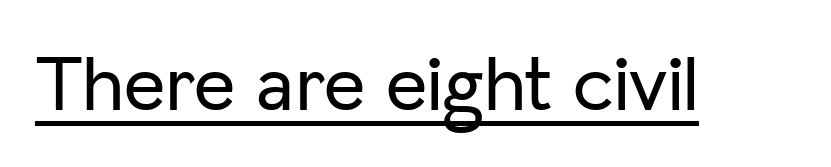
This rendering employs a face without finishing strokes, i.e., a sans-serif. The passage shown is typed in a proportional face where columns would drift. Nobody touched the tracking dial on this one. Ascenders rise straight up at ninety degrees. Underline: present.
